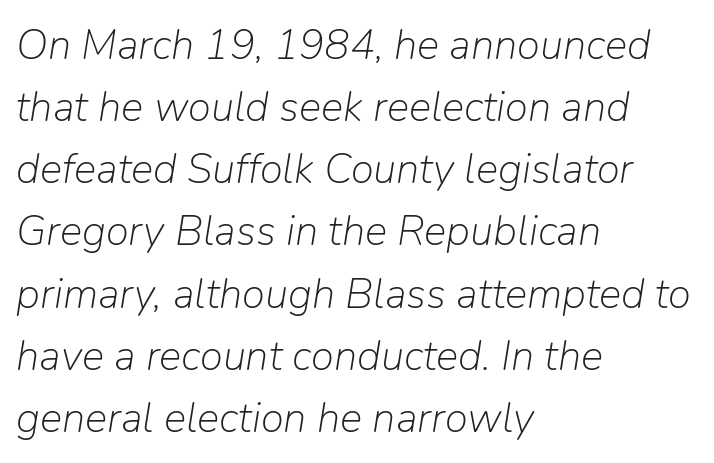
The strokes carry an ordinary text weight at most. The ragged edge is on the right, which tells us the setting is flush left. A bare baseline throughout the passage. Is the letter spacing exaggerated? No — it looks like the ordinary default. The face used here has a pronounced slope to its letters.
